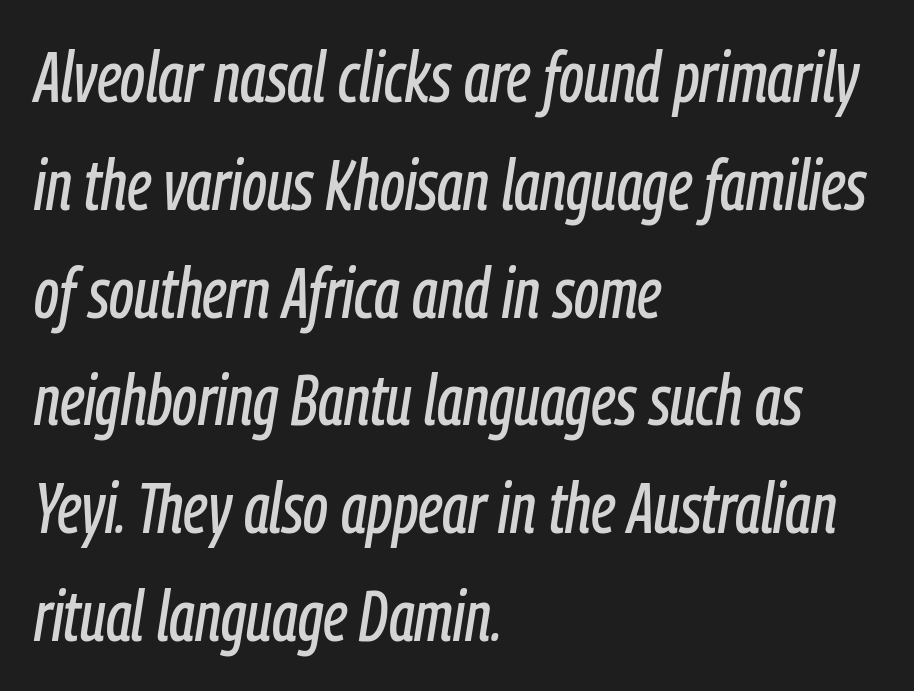
The image shows 70 px condensed type, italic (leaning right); set left-aligned, normal line spacing (1.54x), normal letter spacing, not underlined; low stroke contrast and a medium x-height.
